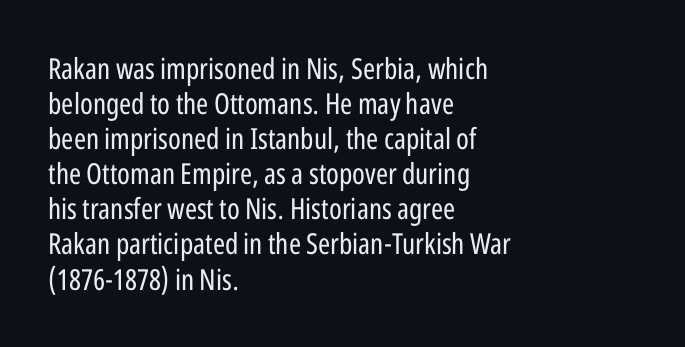
Q: Is the text bold? A: No.
Q: Is the text italic (slanted)? A: No, it is upright.
Q: Is the typeface a serif or a sans-serif typeface? A: Sans-serif.
Q: Is the text underlined? A: No.
Q: How is the paragraph aligned? A: Left-aligned.
Q: Is the spacing between letters normal or unusually wide? A: Normal.
Q: Width (condensed, normal, or wide)? A: Condensed.
Q: Stroke contrast? A: Low.
Q: x-height? A: Medium.
Q: Monospaced? A: No.
